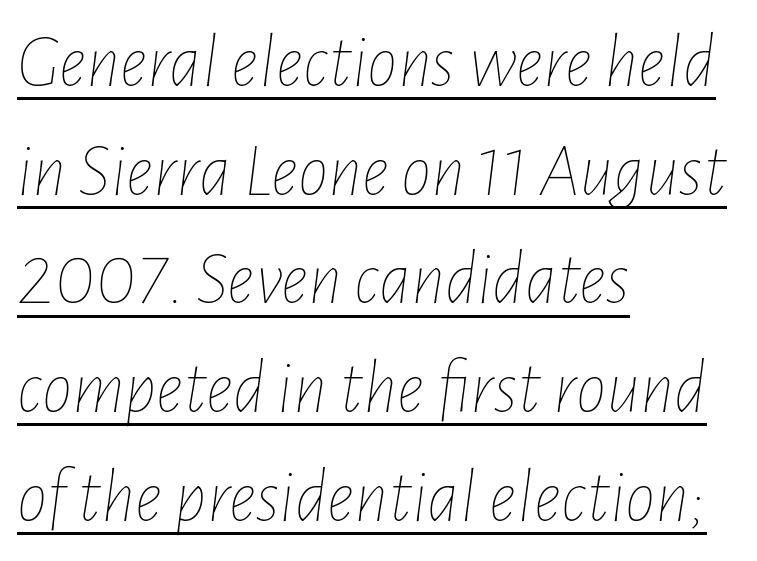
Q: Is the text bold? A: No.
Q: Is the text italic (slanted)? A: Yes, it leans right by about 7 degrees.
Q: Is the text underlined? A: Yes.
Q: How is the paragraph aligned? A: Left-aligned.
Q: Is the spacing between letters normal or unusually wide? A: Normal.
Q: Is the spacing between lines tight, normal or loose? A: Normal.
Q: Width (condensed, normal, or wide)? A: Condensed.
Q: Stroke contrast? A: Low.
Q: x-height? A: Medium.
Q: Monospaced? A: No.
